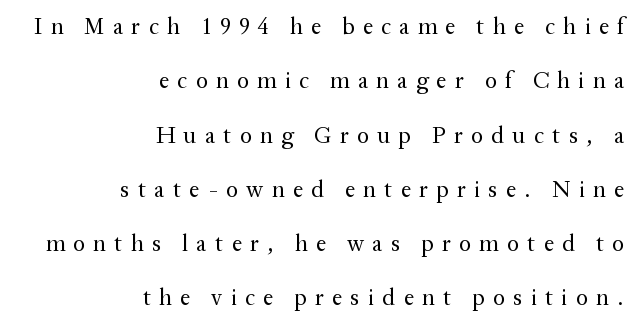
Each row of text sits above clean, open space. Think standard paragraph weight, or any step lighter than that. How are the letters spaced? Widely, with obvious added tracking. The line-height multiplier appears high, well above default.
